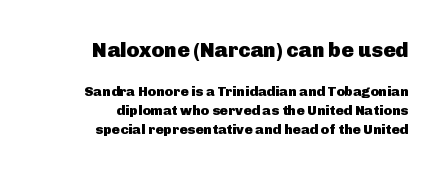
The image shows 21 px bold type, upright; set right-aligned, normal line spacing (1.35x), normal letter spacing, not underlined; the first (top) block is 1.5x larger.
